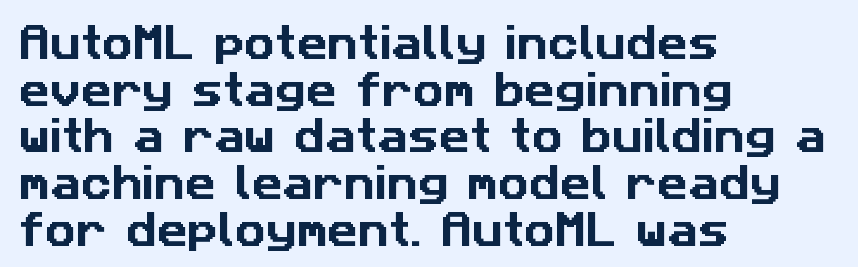
The image shows 38 px sans-serif type; set left-aligned, line spacing 1.23x, normal letter spacing, not underlined; low stroke contrast and a medium x-height.
